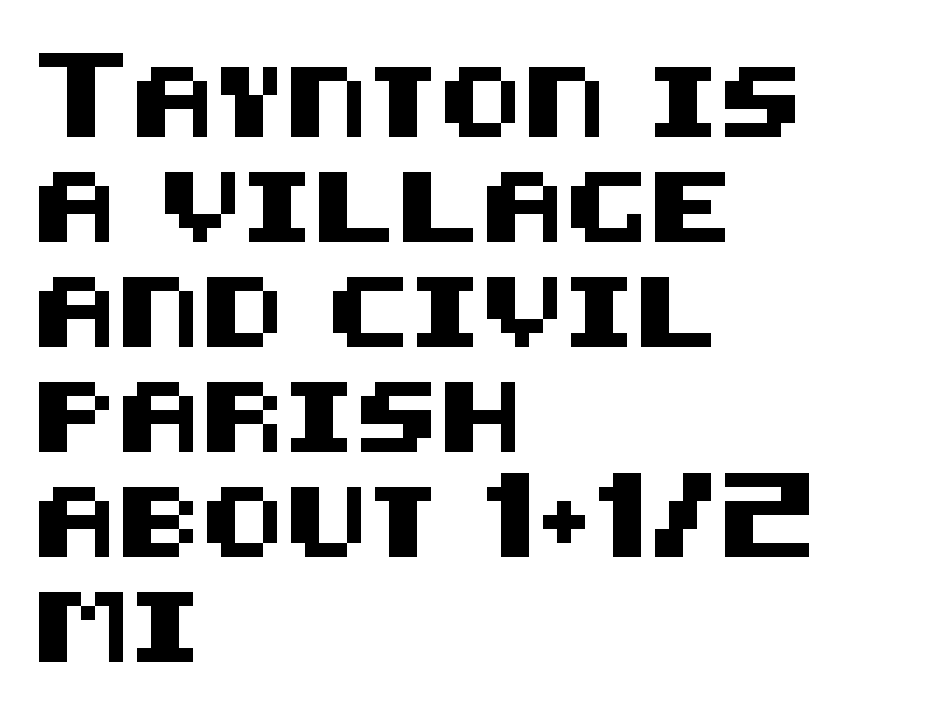
{"serif": "no", "italic": "no", "width": "normal", "stroke_contrast": "medium", "x_height": "large", "underline": "no", "align": "left", "line_spacing": "normal", "line_spacing_ratio": 1.5, "letter_spacing": "normal", "letter_spacing_em": 0.0, "glyph_px": 70}
